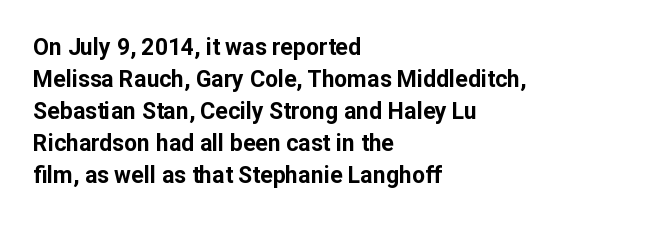
Compared with typical paragraphs, the rows here are spaced about the same. In terms of posture, this sample is upright. You'd pick this weight for a headline — it's a proper bold. Typeset ragged right — the left edge is the straight one.
